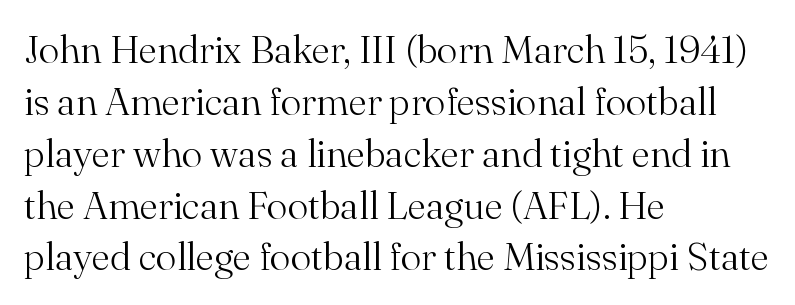
{"serif": "yes", "italic": "no", "bold": "no", "weight": "light", "width": "normal", "stroke_contrast": "medium", "x_height": "small", "monospaced": "no", "underline": "no", "align": "left", "line_spacing": "normal", "line_spacing_ratio": 1.33, "letter_spacing": "normal", "letter_spacing_em": 0.0, "glyph_px": 39}
